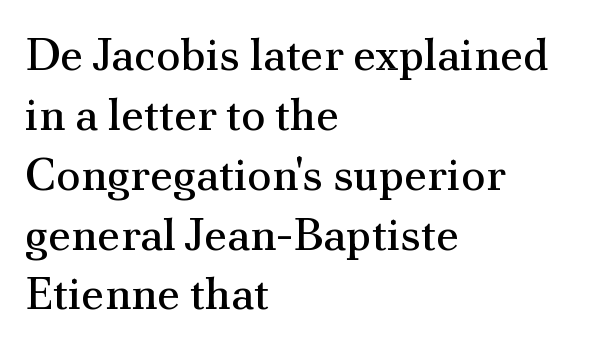
The image shows 45 px regular-weight serif type, upright; set left-aligned, normal line spacing (1.33x), normal letter spacing, not underlined; medium stroke contrast and a small x-height.
